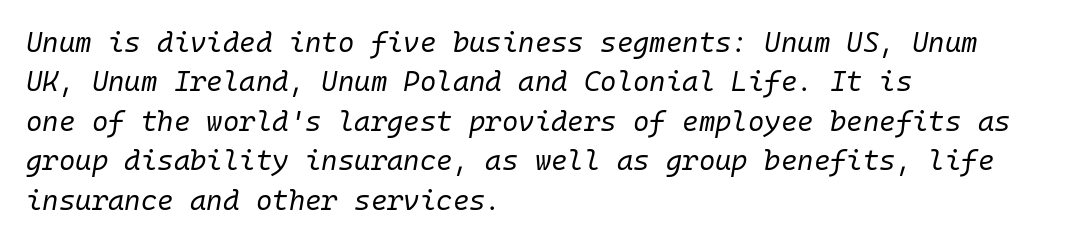
The image shows 28 px regular-weight type, italic (leaning right), monospaced; set left-aligned, normal line spacing (1.41x), normal letter spacing, not underlined; low stroke contrast and a medium x-height.
